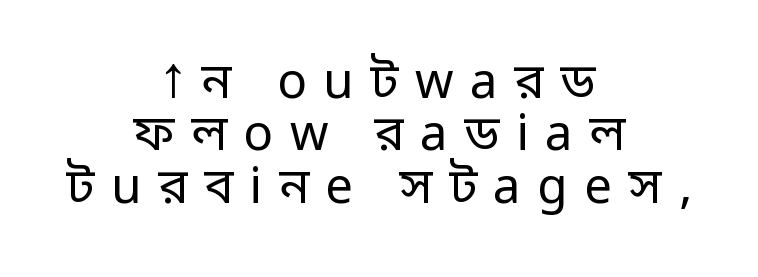
The passage shown is typed in a proportional face where columns would drift. I'd call this a sans setting — the letters go barefoot. If you drew a line through each stem, it would be perfectly vertical. Very little white space separates one row of letters from the next. The face used here is rendered with a markedly widened letterfit.
